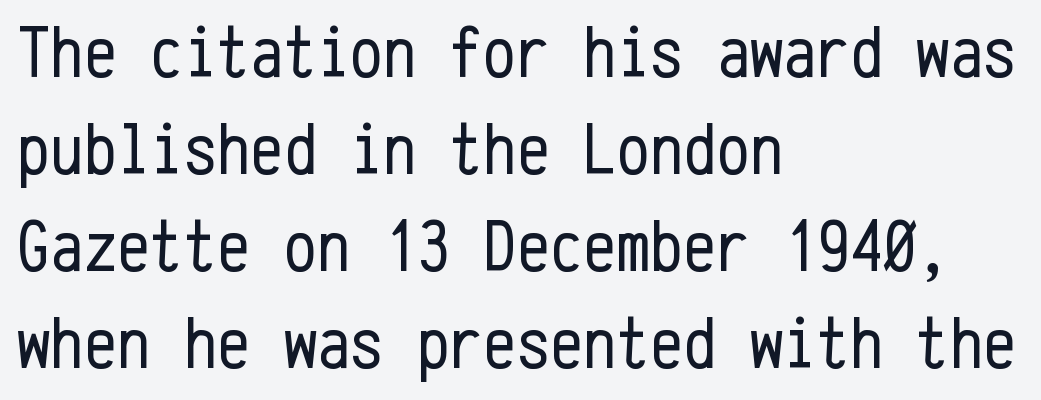
The image shows 74 px regular-weight, condensed sans-serif type, upright, monospaced; set left-aligned, normal line spacing (1.31x), normal letter spacing, not underlined; low stroke contrast and a medium x-height.
